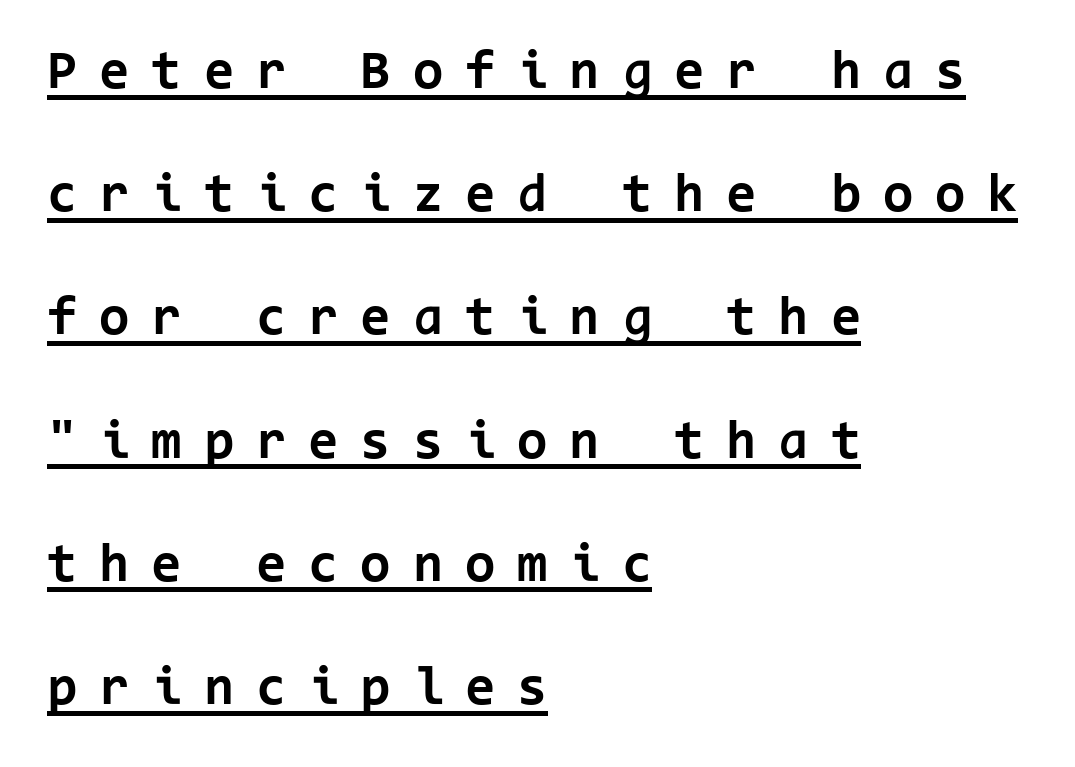
{"serif": "no", "italic": "no", "bold": "yes", "weight": "bold", "width": "normal", "stroke_contrast": "low", "x_height": "medium", "monospaced": "yes", "underline": "yes", "align": "left", "line_spacing": "loose", "line_spacing_ratio": 2.24, "letter_spacing": "wide", "letter_spacing_em": 0.4, "glyph_px": 55}
